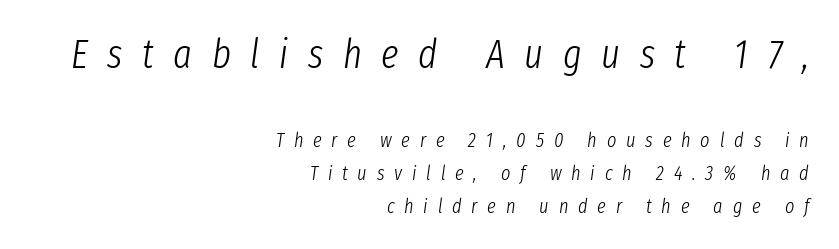
Notice how descenders clear the ascenders below comfortably — that's standard leading. Unbolded letterforms with no extra heft. The upper block of text is set noticeably larger than the block beneath it. Words float on clear page, feet unadorned. Proportional: the letters do not fall into vertical columns. In CSS terms this would be text-align: right.
